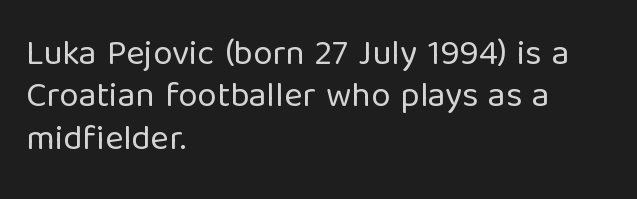
{"serif": "no", "italic": "no", "bold": "no", "weight": "regular", "width": "normal", "stroke_contrast": "low", "x_height": "medium", "monospaced": "no", "underline": "no", "align": "left", "line_spacing_ratio": 1.21, "letter_spacing": "normal", "letter_spacing_em": 0.0, "glyph_px": 35}
